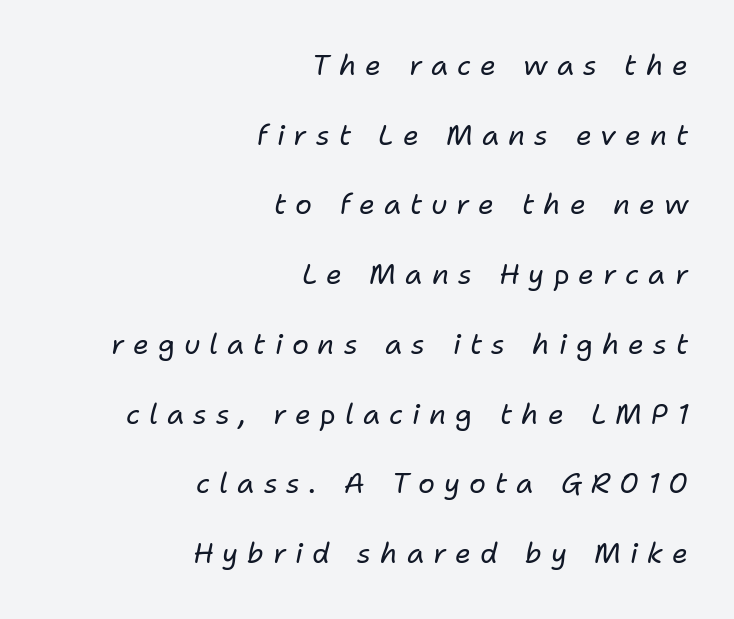
The image shows 28 px regular-weight type, italic (leaning right); set right-aligned, loose line spacing (2.49x), unusually wide letter spacing (+0.32 em), not underlined; low stroke contrast and a medium x-height.
